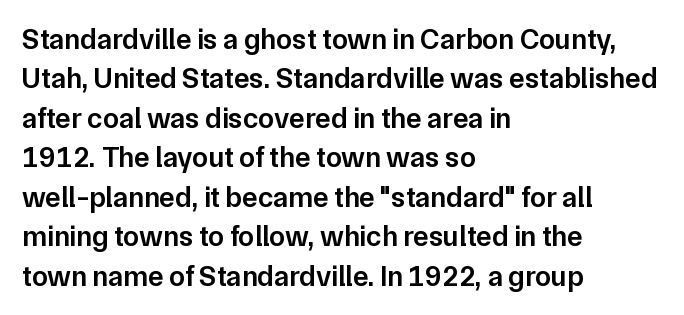
Q: Is the text bold? A: Semi-bold.
Q: Is the text italic (slanted)? A: No, it is upright.
Q: Is the typeface a serif or a sans-serif typeface? A: Sans-serif.
Q: Is the text underlined? A: No.
Q: How is the paragraph aligned? A: Left-aligned.
Q: Is the spacing between letters normal or unusually wide? A: Normal.
Q: Is the spacing between lines tight, normal or loose? A: Normal.
Q: Width (condensed, normal, or wide)? A: Normal.
Q: Stroke contrast? A: Low.
Q: x-height? A: Medium.
Q: Monospaced? A: No.
